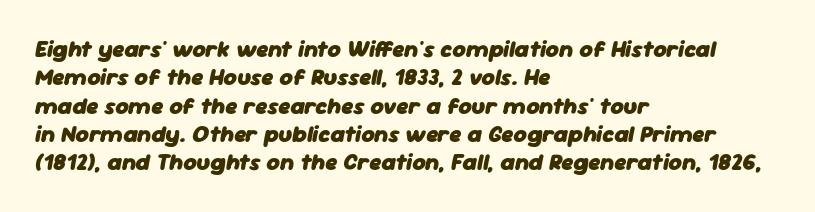
Heavy-handed strokes throughout: this text is bold. The letters sit at their default tracking, neither squeezed nor spread. Casual observation: everything's shoved over to the left. The space directly below the letters is spotless. Quick note: italic.
